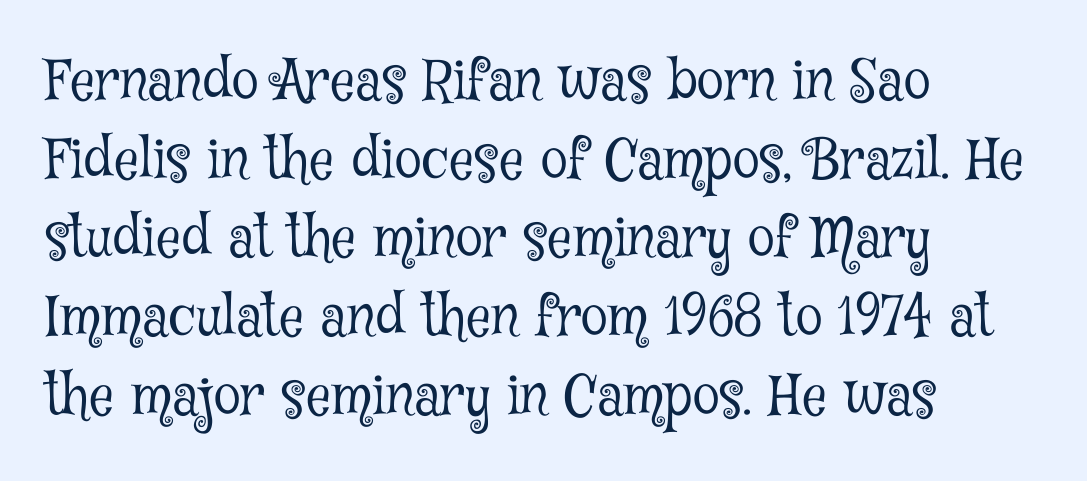
The image shows 55 px light, condensed serif type, upright; set left-aligned, normal line spacing (1.43x), normal letter spacing, not underlined; low stroke contrast and a medium x-height.
